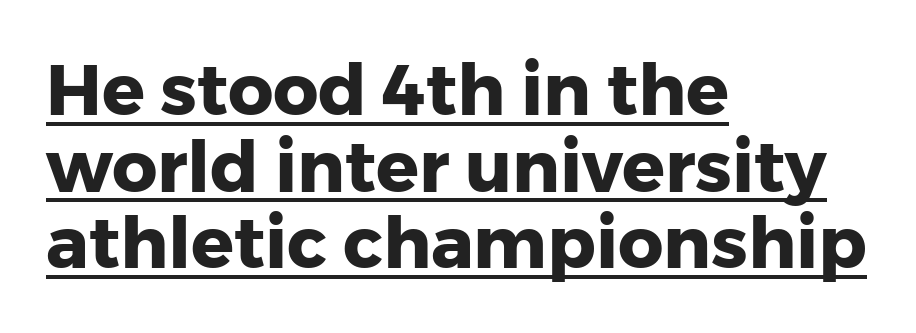
{"serif": "no", "italic": "no", "bold": "yes", "weight": "heavy", "width": "normal", "stroke_contrast": "low", "x_height": "medium", "monospaced": "no", "underline": "yes", "align": "left", "line_spacing": "tight", "line_spacing_ratio": 1.08, "letter_spacing": "normal", "letter_spacing_em": 0.0, "glyph_px": 71}
